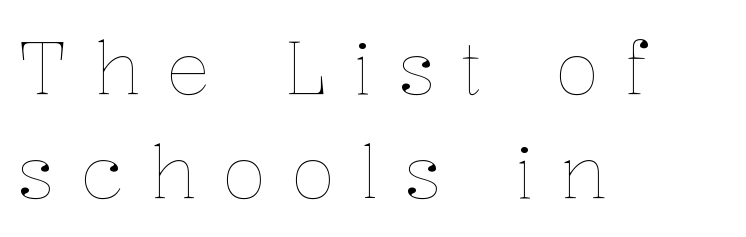
{"italic": "no", "bold": "no", "weight": "thin", "width": "normal", "stroke_contrast": "low", "x_height": "medium", "monospaced": "no", "underline": "no", "align": "left", "line_spacing": "normal", "line_spacing_ratio": 1.42, "letter_spacing": "wide", "letter_spacing_em": 0.35, "glyph_px": 73}
